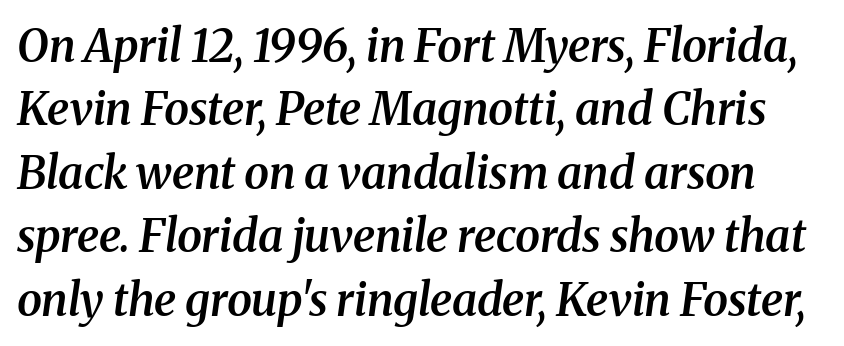
Q: Is the text bold? A: Semi-bold.
Q: Is the text italic (slanted)? A: Yes, it leans right by about 8 degrees.
Q: Is the typeface a serif or a sans-serif typeface? A: Serif.
Q: Is the text underlined? A: No.
Q: Is the spacing between letters normal or unusually wide? A: Normal.
Q: Is the spacing between lines tight, normal or loose? A: Normal.
Q: Width (condensed, normal, or wide)? A: Normal.
Q: Stroke contrast? A: Medium.
Q: x-height? A: Medium.
Q: Monospaced? A: No.
